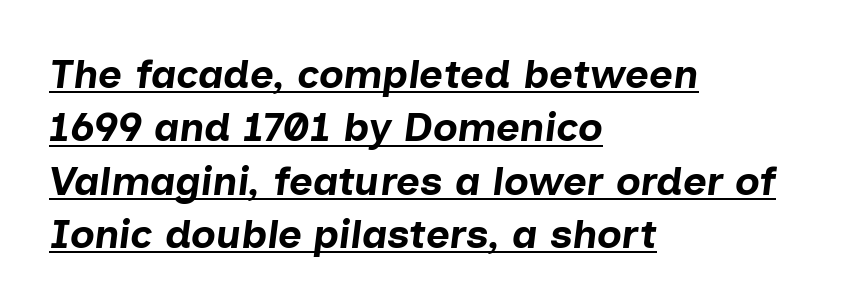
{"italic": "yes", "lean": "right", "slant_degrees": 7, "bold": "yes", "weight": "bold", "width": "normal", "stroke_contrast": "low", "x_height": "medium", "monospaced": "no", "underline": "yes", "align": "left", "line_spacing": "normal", "line_spacing_ratio": 1.3, "letter_spacing": "normal", "letter_spacing_em": 0.0, "glyph_px": 41}
